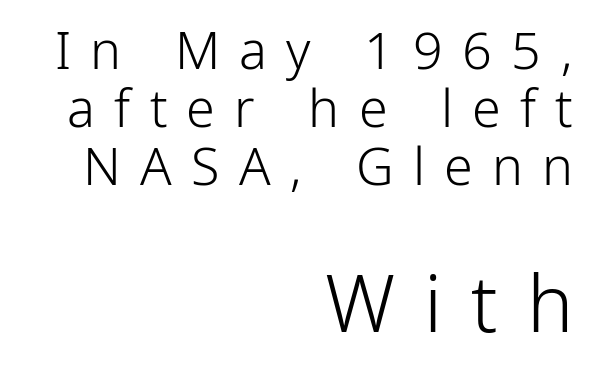
{"serif": "no", "italic": "no", "bold": "no", "weight": "light", "width": "condensed", "stroke_contrast": "low", "x_height": "medium", "monospaced": "no", "underline": "no", "align": "right", "line_spacing": "tight", "line_spacing_ratio": 1.12, "letter_spacing": "wide", "letter_spacing_em": 0.37, "larger_block": "second", "size_ratio": 1.5, "glyph_px": 78}
